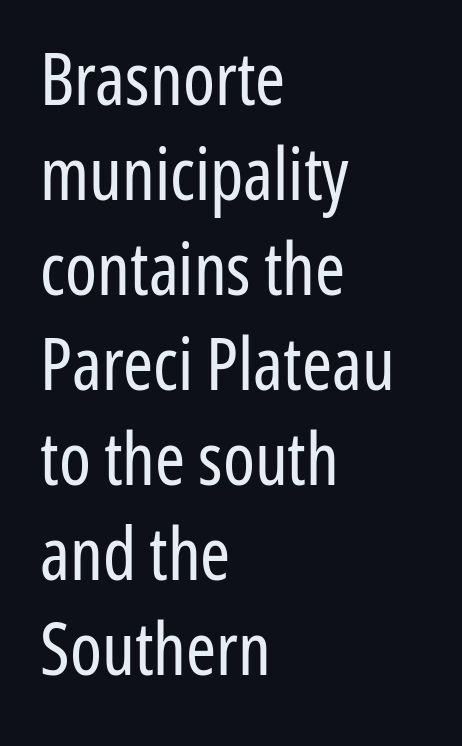
{"serif": "no", "italic": "no", "bold": "no", "weight": "regular", "width": "condensed", "stroke_contrast": "low", "x_height": "medium", "monospaced": "no", "underline": "no", "align": "left", "line_spacing": "normal", "line_spacing_ratio": 1.32, "letter_spacing": "normal", "letter_spacing_em": 0.0, "glyph_px": 72}
